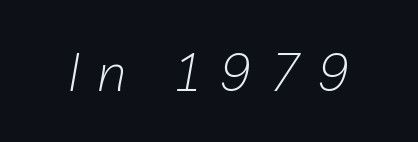
Q: Is the text bold? A: No.
Q: Is the text italic (slanted)? A: Yes, it leans right by about 10 degrees.
Q: Is the text underlined? A: No.
Q: Is the spacing between letters normal or unusually wide? A: Unusually wide.
Q: Width (condensed, normal, or wide)? A: Normal.
Q: Stroke contrast? A: Low.
Q: x-height? A: Medium.
Q: Monospaced? A: No.
